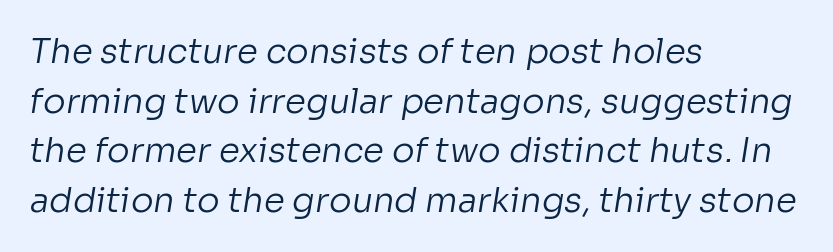
The image shows 34 px regular-weight sans-serif type; set left-aligned, normal line spacing (1.46x), normal letter spacing, not underlined; low stroke contrast and a medium x-height.
